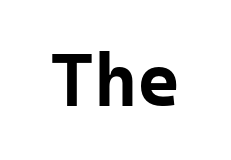
The image shows 75 px bold sans-serif type, upright, monospaced; set normal letter spacing, not underlined; low stroke contrast and a medium x-height.
